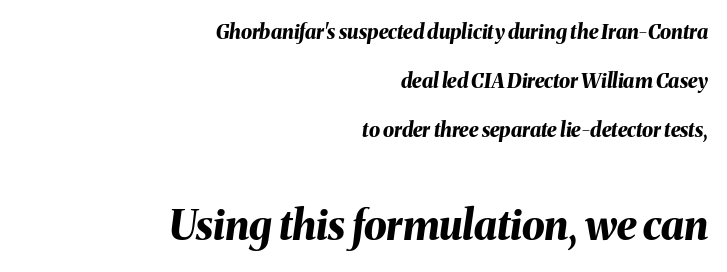
{"italic": "yes", "lean": "right", "slant_degrees": 8, "bold": "yes", "weight": "bold", "width": "normal", "stroke_contrast": "medium", "x_height": "medium", "monospaced": "no", "underline": "no", "align": "right", "line_spacing": "loose", "line_spacing_ratio": 2.46, "letter_spacing": "normal", "letter_spacing_em": 0.0, "larger_block": "second", "size_ratio": 2.05, "glyph_px": 41}
